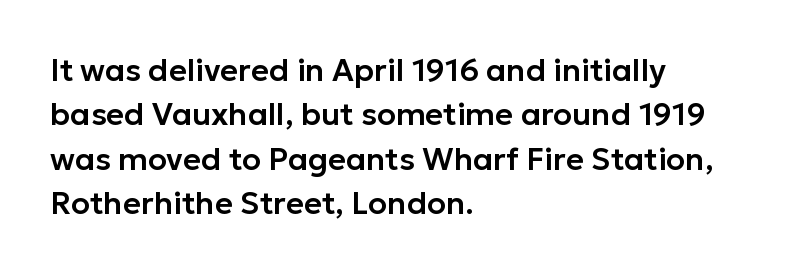
Q: Is the text italic (slanted)? A: No, it is upright.
Q: Is the typeface a serif or a sans-serif typeface? A: Sans-serif.
Q: Is the text underlined? A: No.
Q: How is the paragraph aligned? A: Left-aligned.
Q: Is the spacing between letters normal or unusually wide? A: Normal.
Q: Is the spacing between lines tight, normal or loose? A: Normal.
Q: Width (condensed, normal, or wide)? A: Normal.
Q: Stroke contrast? A: Low.
Q: x-height? A: Medium.
Q: Monospaced? A: No.
